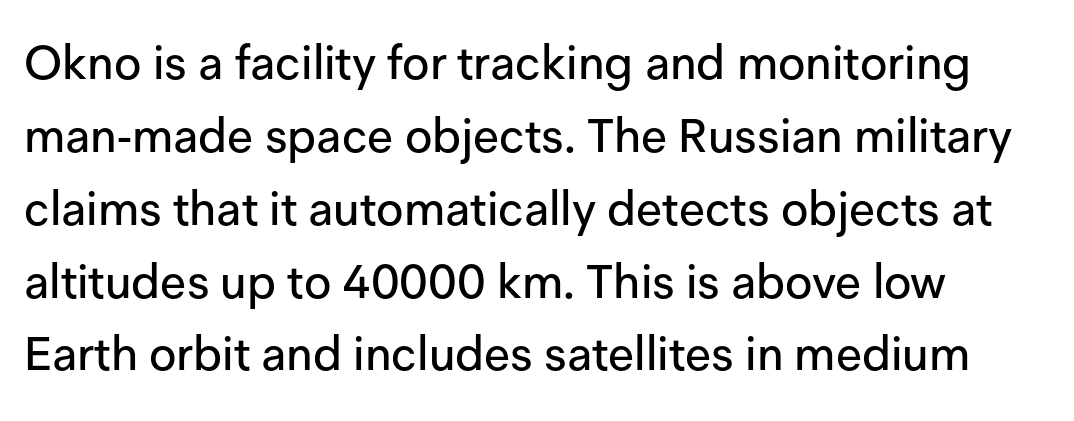
The image shows 47 px sans-serif type, upright; set left-aligned, normal line spacing (1.55x), normal letter spacing, not underlined; low stroke contrast and a medium x-height.
